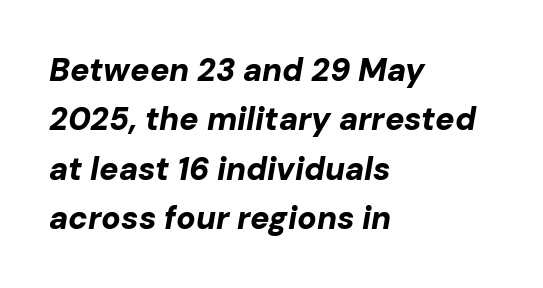
The image shows 32 px bold type, italic (leaning right); set left-aligned, normal line spacing (1.54x), normal letter spacing, not underlined; low stroke contrast and a medium x-height.
